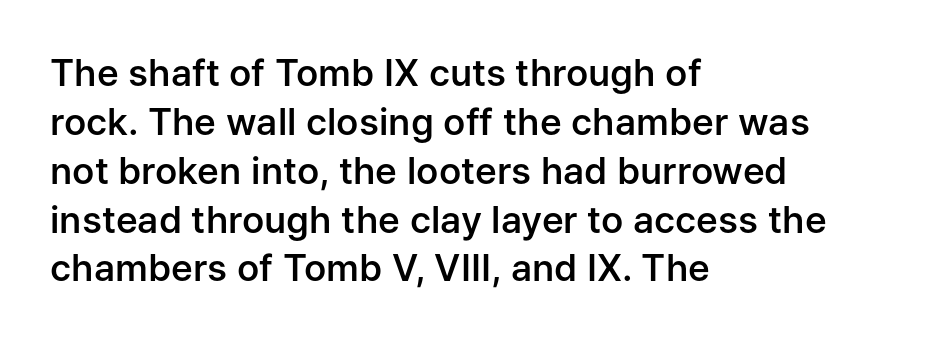
This is roman type, the default non-slanted kind. Horizontal bands of white between lines are of average thickness. What kind of face is this? One without serifs — a sans. Is the type bold? Partly — it's a semibold, heavier than regular but not fully bold.
